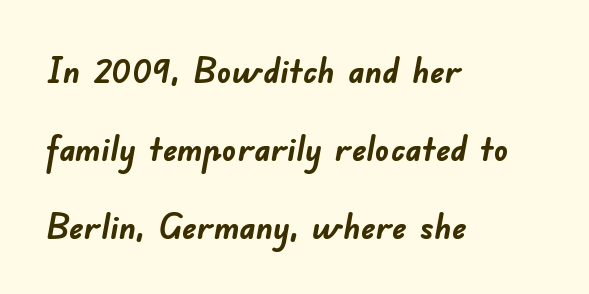
Q: Is the text bold? A: Yes.
Q: Is the typeface a serif or a sans-serif typeface? A: Sans-serif.
Q: Is the text underlined? A: No.
Q: How is the paragraph aligned? A: Left-aligned.
Q: Is the spacing between letters normal or unusually wide? A: Normal.
Q: Is the spacing between lines tight, normal or loose? A: Loose.
Q: Width (condensed, normal, or wide)? A: Normal.
Q: Stroke contrast? A: Low.
Q: x-height? A: Small.
Q: Monospaced? A: No.
